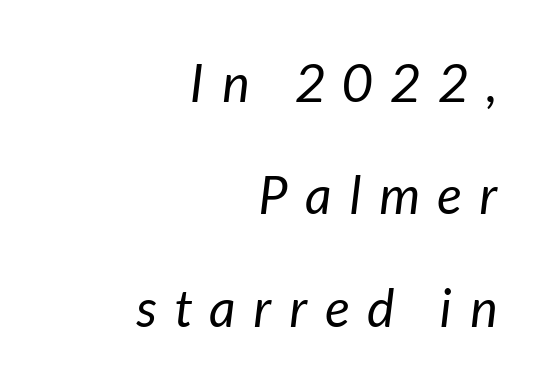
The image shows 52 px regular-weight sans-serif type; set right-aligned, loose line spacing (2.16x), unusually wide letter spacing (+0.34 em), not underlined; low stroke contrast and a medium x-height.
